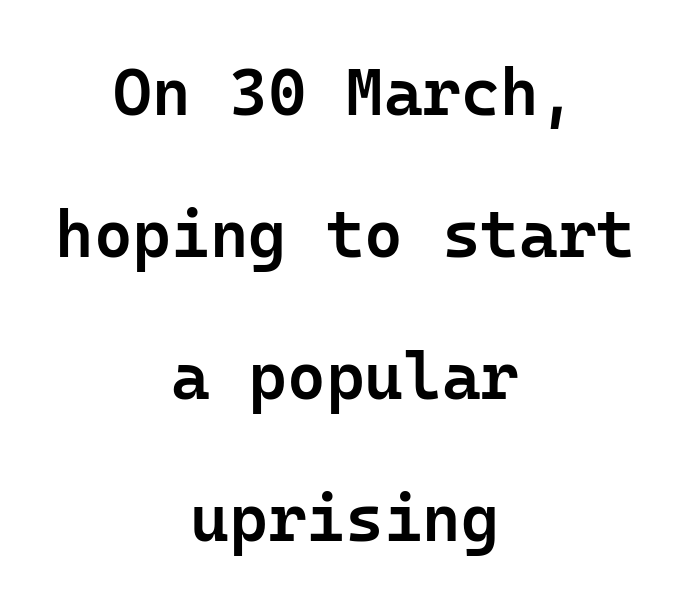
The text block is weighted toward neither margin, spreading evenly from the middle. Look at the tracking — it's just the regular setting, nothing added. Check under the words: just untouched page. The vertical gap from one line to the next is large. No italicization has been applied; the sample stays upright. Note: no serifs on the glyphs.
